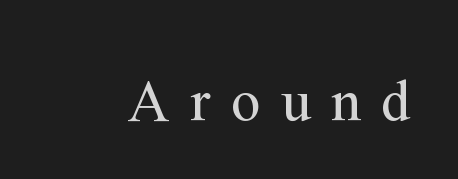
This sample has the flowing, uneven cadence of proportional lettering. Inter-character spacing is expanded well beyond the font's built-in metrics. To sum up the face: it has serifs. Designer's note — italics off, roman on.
